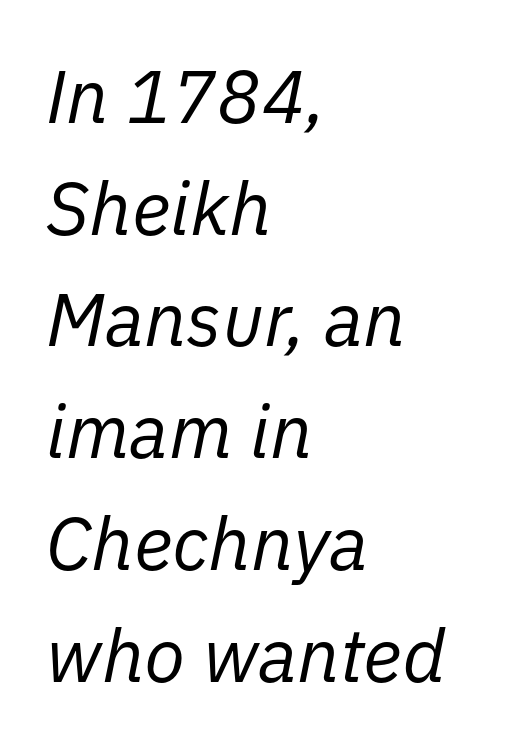
{"italic": "yes", "lean": "right", "slant_degrees": 11, "bold": "no", "weight": "regular", "width": "normal", "stroke_contrast": "low", "x_height": "medium", "monospaced": "no", "underline": "no", "align": "left", "line_spacing": "normal", "line_spacing_ratio": 1.49, "letter_spacing": "normal", "letter_spacing_em": 0.0, "glyph_px": 75}
